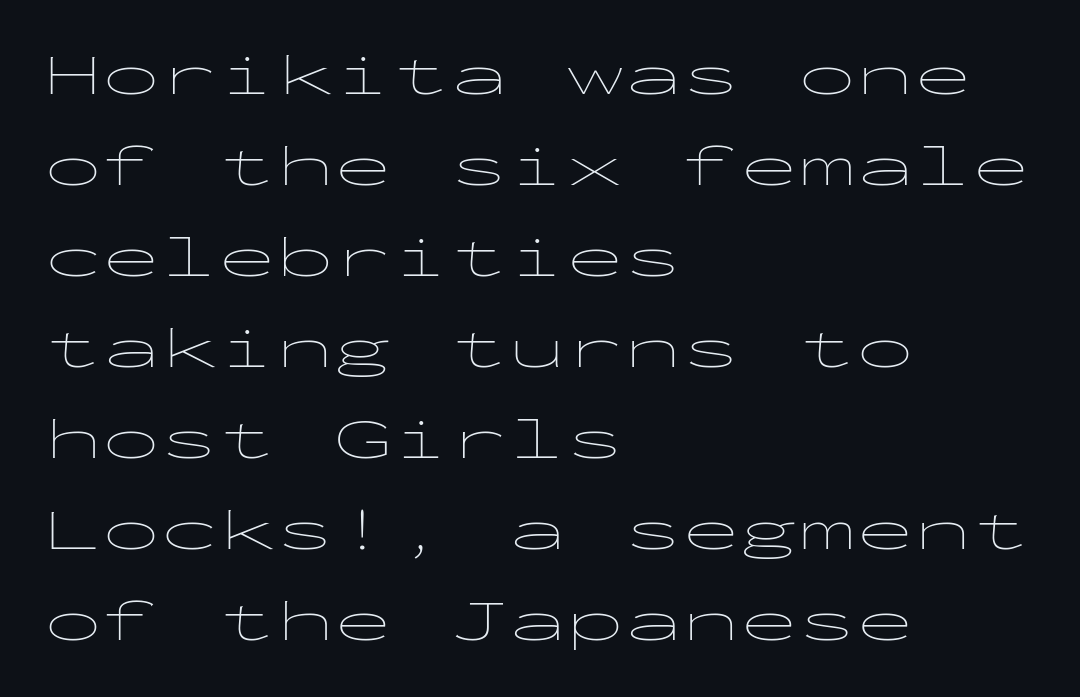
{"serif": "no", "italic": "no", "bold": "no", "weight": "thin", "width": "wide", "stroke_contrast": "low", "x_height": "medium", "monospaced": "yes", "underline": "no", "align": "left", "line_spacing": "normal", "line_spacing_ratio": 1.57, "letter_spacing": "normal", "letter_spacing_em": 0.0, "glyph_px": 58}
